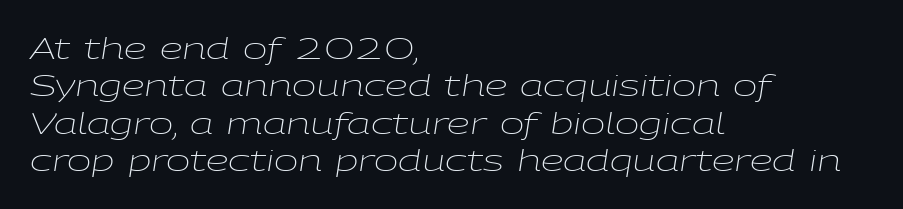
The image shows 29 px light, wide type, italic (leaning right); set left-aligned, normal line spacing (1.29x), normal letter spacing, not underlined; low stroke contrast and a medium x-height.
